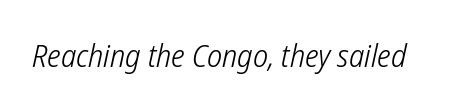
{"serif": "no", "bold": "no", "weight": "light", "width": "condensed", "stroke_contrast": "low", "x_height": "medium", "monospaced": "no", "underline": "no", "letter_spacing": "normal", "letter_spacing_em": 0.0, "glyph_px": 32}
